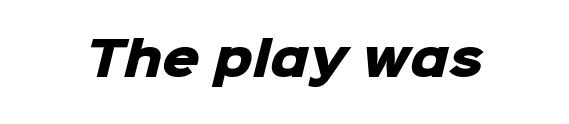
Do the characters align in a grid? No, the font is proportional. Glance below the letters and you will spot only blank space. This sample uses a sans-serif face. Plenty of ink on the page — the face is bold. Caption: standard tracking, unaltered.
